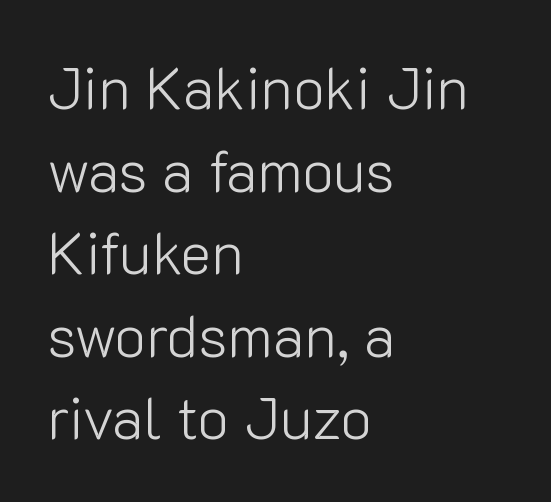
Honestly, there is no underline to notice here at all. The letterforms sit shoulder to shoulder at normal distance. Is this a heavy cut? Hardly; it is regular or lighter. Posture: upright roman. Proportional: the letters do not fall into vertical columns.
